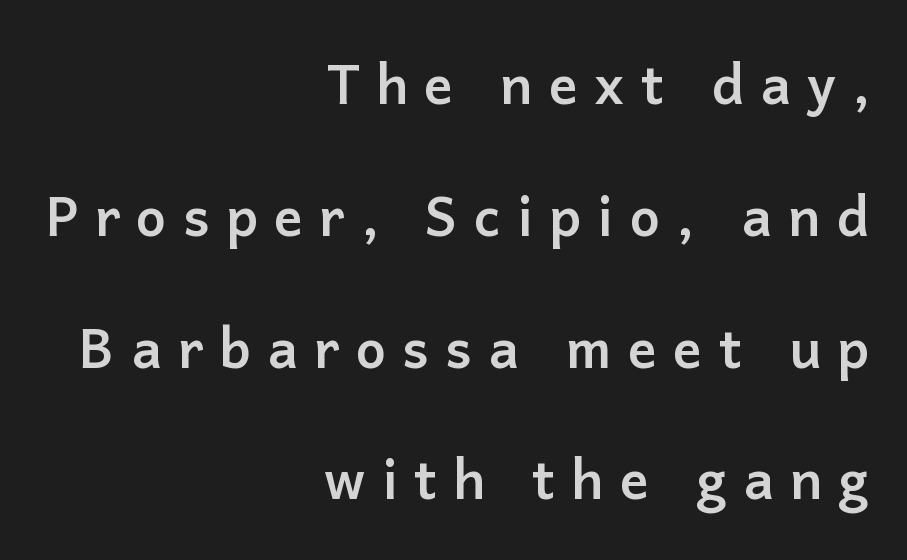
{"serif": "no", "italic": "no", "bold": "yes", "weight": "semibold", "width": "normal", "stroke_contrast": "low", "x_height": "medium", "monospaced": "no", "underline": "no", "align": "right", "line_spacing": "loose", "line_spacing_ratio": 2.44, "letter_spacing": "wide", "letter_spacing_em": 0.3, "glyph_px": 54}
